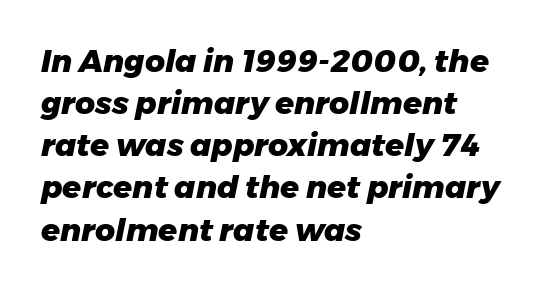
Designer's note — italics engaged. Between one letter and the next there's only the usual sliver of space. Strong, thick strokes mark this as bold type. This block has exactly the height ordinary leading produces.
